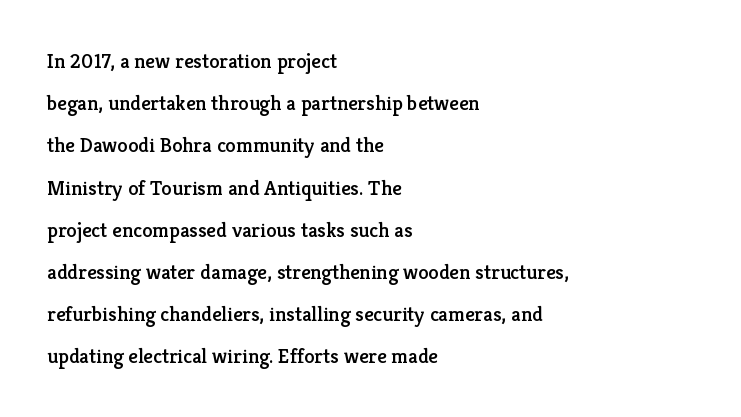
Q: Is the text italic (slanted)? A: No, it is upright.
Q: Is the text underlined? A: No.
Q: How is the paragraph aligned? A: Left-aligned.
Q: Is the spacing between letters normal or unusually wide? A: Normal.
Q: Is the spacing between lines tight, normal or loose? A: Loose.
